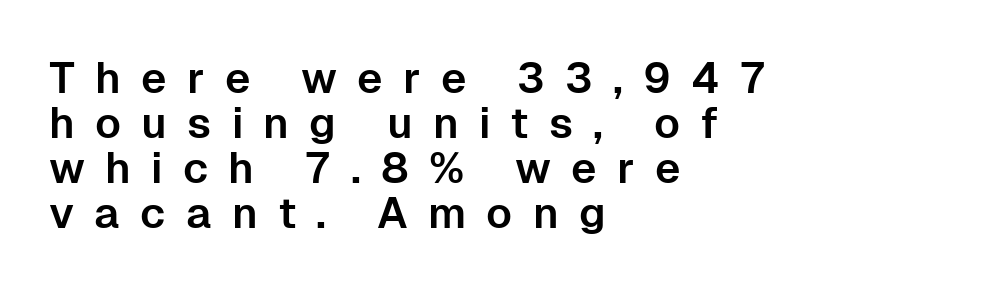
Q: Is the text italic (slanted)? A: No, it is upright.
Q: Is the typeface a serif or a sans-serif typeface? A: Sans-serif.
Q: Is the text underlined? A: No.
Q: How is the paragraph aligned? A: Left-aligned.
Q: Is the spacing between letters normal or unusually wide? A: Unusually wide.
Q: Is the spacing between lines tight, normal or loose? A: Tight.
Q: Width (condensed, normal, or wide)? A: Normal.
Q: Stroke contrast? A: Low.
Q: x-height? A: Medium.
Q: Monospaced? A: No.
